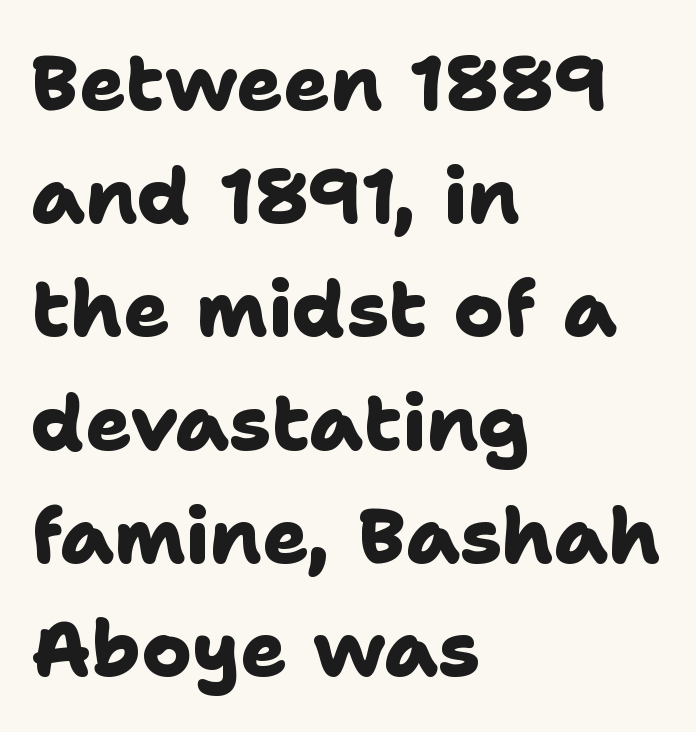
The image shows 77 px heavy sans-serif type; set left-aligned, normal line spacing (1.47x), normal letter spacing, not underlined; low stroke contrast and a medium x-height.
